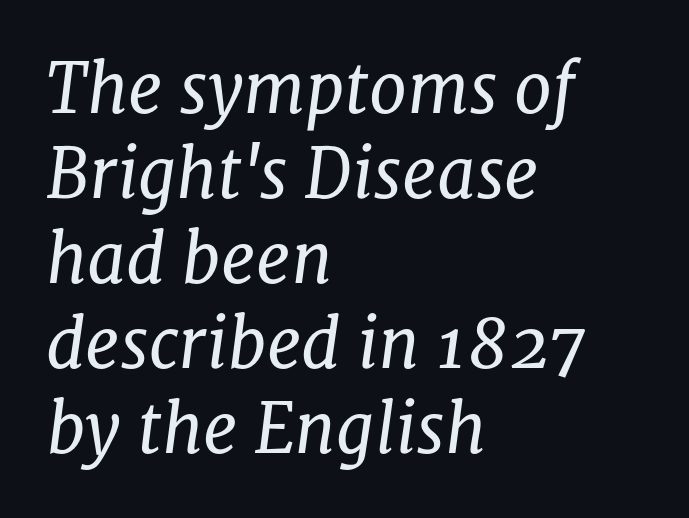
{"serif": "yes", "italic": "yes", "lean": "right", "slant_degrees": 8, "bold": "no", "weight": "regular", "width": "normal", "stroke_contrast": "low", "x_height": "medium", "monospaced": "no", "underline": "no", "align": "left", "line_spacing": "normal", "line_spacing_ratio": 1.25, "letter_spacing": "normal", "letter_spacing_em": 0.0, "glyph_px": 68}
